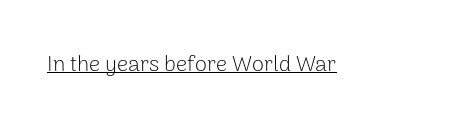
{"italic": "no", "bold": "no", "underline": "yes", "letter_spacing": "normal", "letter_spacing_em": 0.0, "glyph_px": 22}
